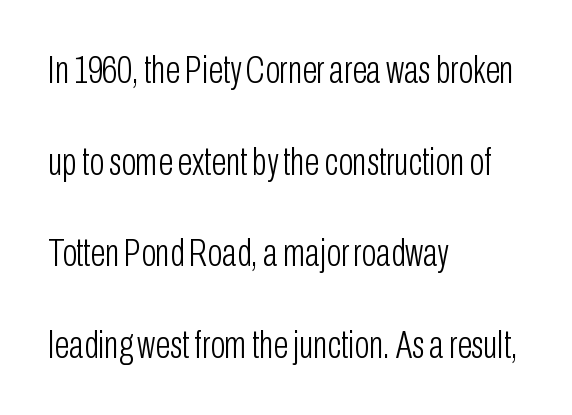
The image shows 39 px light, condensed sans-serif type, upright; set left-aligned, loose line spacing (2.35x), normal letter spacing, not underlined; low stroke contrast and a medium x-height.
